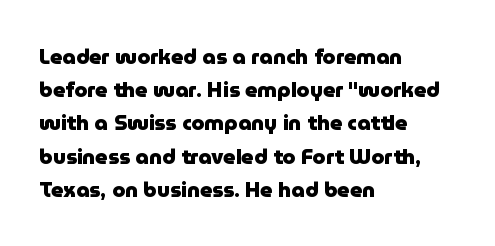
The image shows 21 px bold type, upright; set left-aligned, normal line spacing (1.58x), normal letter spacing, not underlined.
